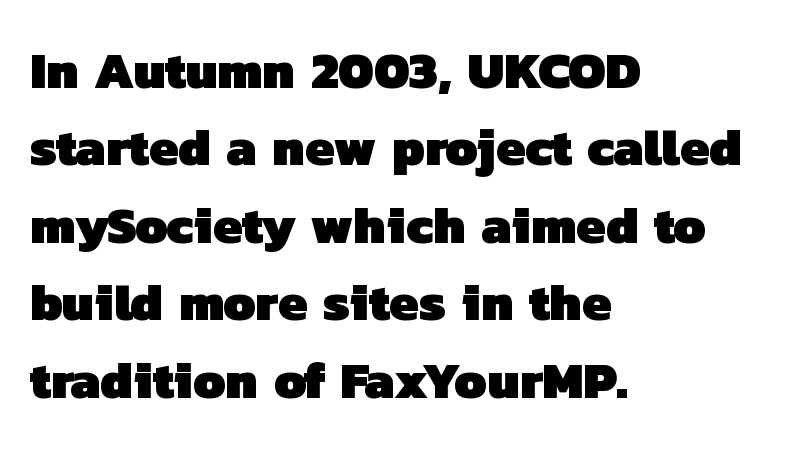
Q: Is the text bold? A: Yes.
Q: Is the typeface a serif or a sans-serif typeface? A: Sans-serif.
Q: Is the text underlined? A: No.
Q: How is the paragraph aligned? A: Left-aligned.
Q: Is the spacing between letters normal or unusually wide? A: Normal.
Q: Is the spacing between lines tight, normal or loose? A: Normal.
Q: Width (condensed, normal, or wide)? A: Normal.
Q: Stroke contrast? A: Low.
Q: x-height? A: Medium.
Q: Monospaced? A: No.
